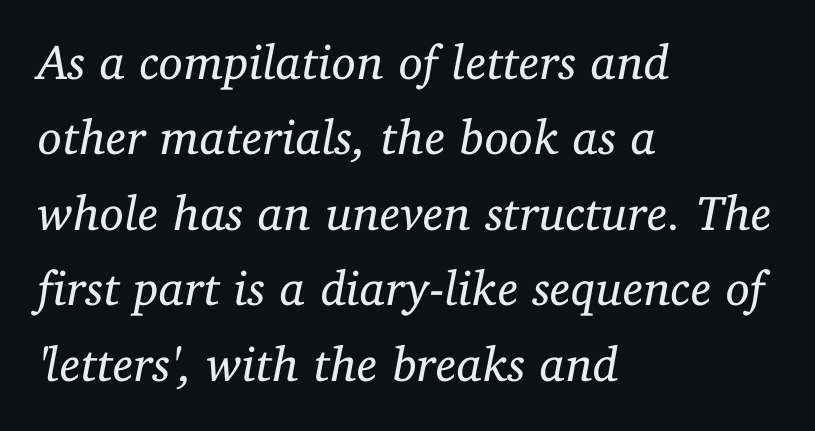
Q: Is the text bold? A: No.
Q: Is the text italic (slanted)? A: Yes, it leans right by about 11 degrees.
Q: Is the typeface a serif or a sans-serif typeface? A: Serif.
Q: Is the text underlined? A: No.
Q: How is the paragraph aligned? A: Left-aligned.
Q: Is the spacing between letters normal or unusually wide? A: Normal.
Q: Is the spacing between lines tight, normal or loose? A: Normal.
Q: Width (condensed, normal, or wide)? A: Normal.
Q: Stroke contrast? A: Low.
Q: x-height? A: Medium.
Q: Monospaced? A: No.
